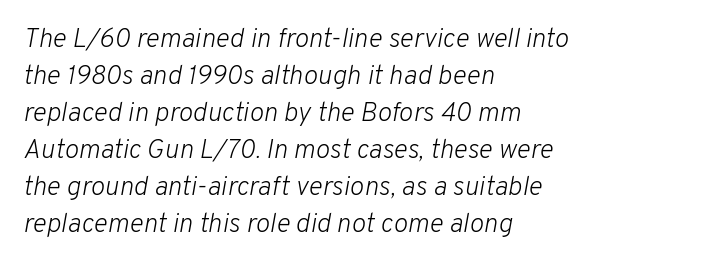
Q: Is the text bold? A: No.
Q: Is the text italic (slanted)? A: Yes, it leans right by about 10 degrees.
Q: Is the text underlined? A: No.
Q: How is the paragraph aligned? A: Left-aligned.
Q: Is the spacing between letters normal or unusually wide? A: Normal.
Q: Is the spacing between lines tight, normal or loose? A: Normal.
